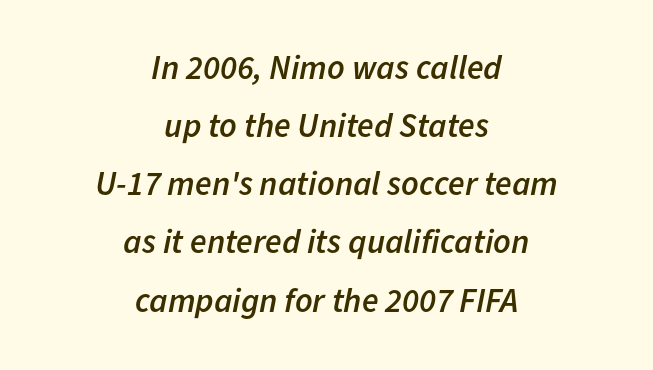
The rendering uses natural spacing where letterforms have individual widths. The letters are slanted; this is an italic face. No extra tracking has been applied to these lines. Every letter is mildly thick-stroked: semibold rather than bold. Type without underlining.
